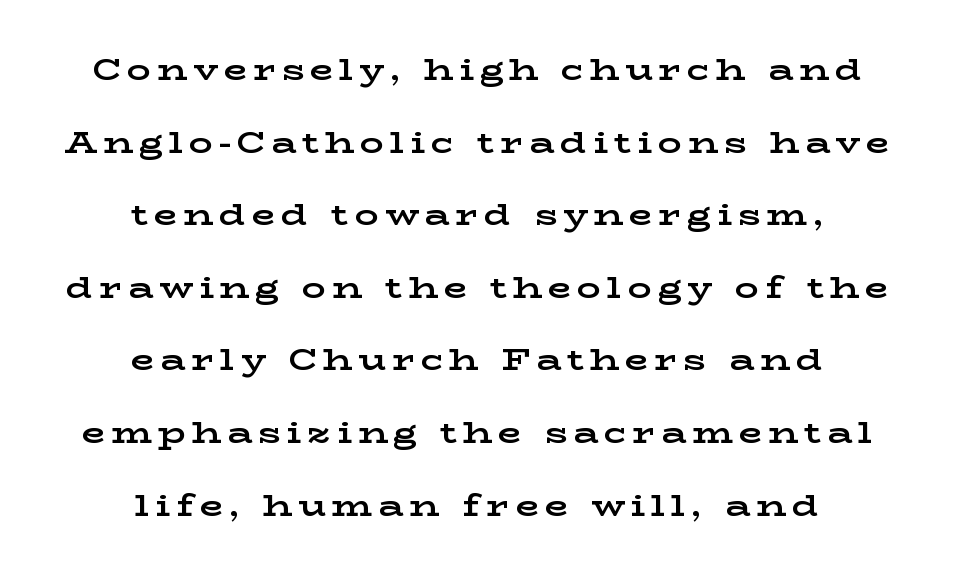
The image shows 30 px bold, wide serif type, upright; set centered, loose line spacing (2.42x), unusually wide letter spacing (+0.2 em), not underlined; low stroke contrast and a medium x-height.
